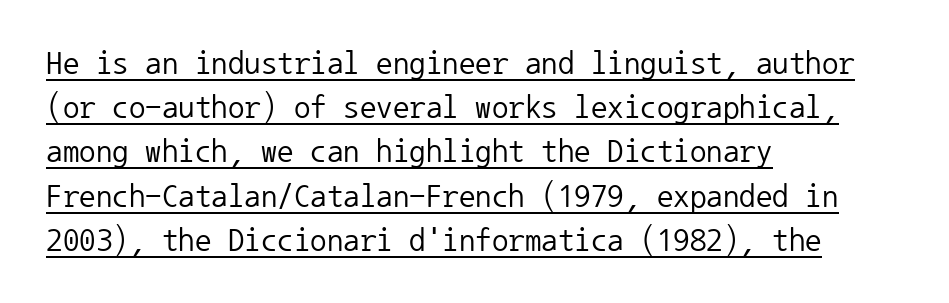
{"serif": "no", "italic": "no", "bold": "no", "weight": "regular", "width": "normal", "stroke_contrast": "low", "x_height": "medium", "monospaced": "yes", "underline": "yes", "align": "left", "line_spacing": "normal", "line_spacing_ratio": 1.34, "letter_spacing": "normal", "letter_spacing_em": 0.0, "glyph_px": 33}
